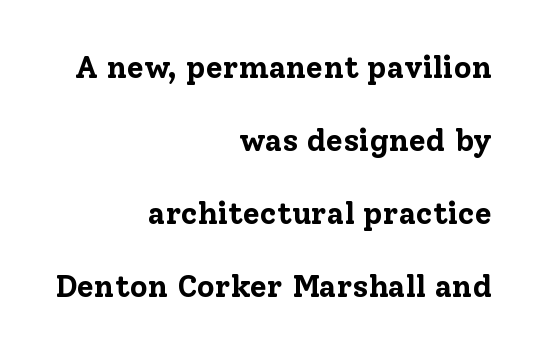
The image shows 31 px bold serif type, upright; set right-aligned, loose line spacing (2.36x), normal letter spacing, not underlined; low stroke contrast and a medium x-height.
